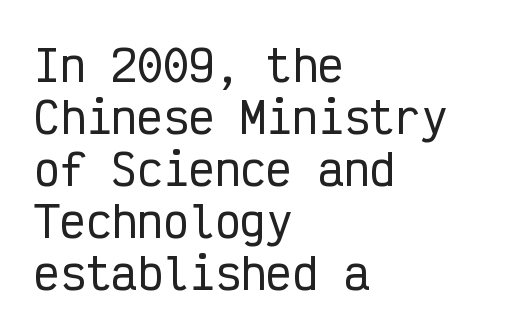
Q: Is the text italic (slanted)? A: No, it is upright.
Q: Is the typeface a serif or a sans-serif typeface? A: Sans-serif.
Q: Is the text underlined? A: No.
Q: How is the paragraph aligned? A: Left-aligned.
Q: Is the spacing between letters normal or unusually wide? A: Normal.
Q: Width (condensed, normal, or wide)? A: Condensed.
Q: Stroke contrast? A: Low.
Q: x-height? A: Medium.
Q: Monospaced? A: Yes.
